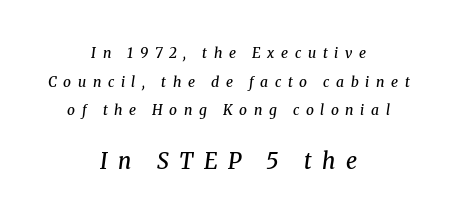
Q: Is the text bold? A: Semi-bold.
Q: Is the text italic (slanted)? A: Yes, it leans right by about 8 degrees.
Q: Is the text underlined? A: No.
Q: How is the paragraph aligned? A: Centered.
Q: Is the spacing between letters normal or unusually wide? A: Unusually wide.
Q: Is the spacing between lines tight, normal or loose? A: Loose.
Q: Which block of text is set in a larger size, the first (top) or the second (bottom)? A: The second (bottom) one.
